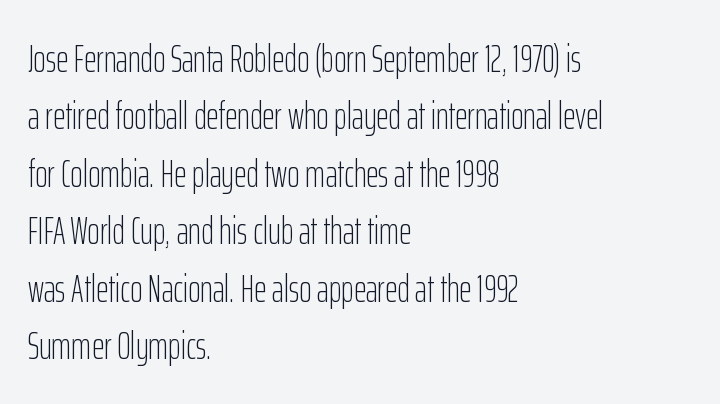
Q: Is the text bold? A: No.
Q: Is the text italic (slanted)? A: No, it is upright.
Q: Is the typeface a serif or a sans-serif typeface? A: Sans-serif.
Q: Is the text underlined? A: No.
Q: How is the paragraph aligned? A: Left-aligned.
Q: Is the spacing between letters normal or unusually wide? A: Normal.
Q: Is the spacing between lines tight, normal or loose? A: Normal.
Q: Width (condensed, normal, or wide)? A: Condensed.
Q: Stroke contrast? A: Low.
Q: x-height? A: Medium.
Q: Monospaced? A: No.
